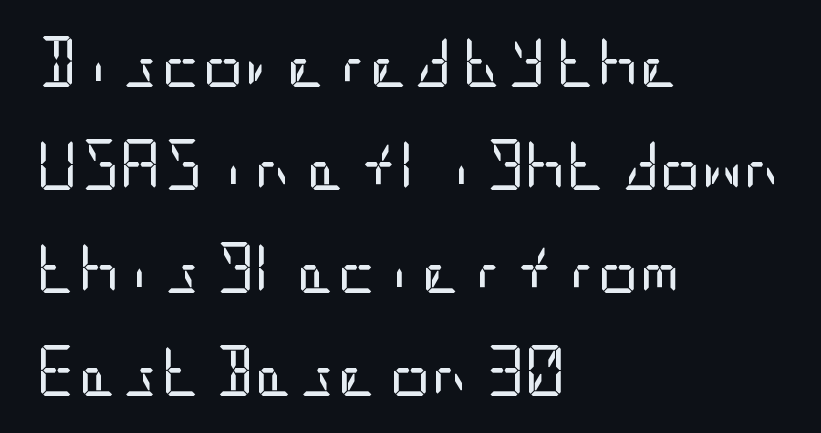
Q: Is the text bold? A: No.
Q: Is the text italic (slanted)? A: No, it is upright.
Q: Is the typeface a serif or a sans-serif typeface? A: Sans-serif.
Q: Is the text underlined? A: No.
Q: How is the paragraph aligned? A: Left-aligned.
Q: Is the spacing between letters normal or unusually wide? A: Normal.
Q: Is the spacing between lines tight, normal or loose? A: Loose.
Q: Width (condensed, normal, or wide)? A: Condensed.
Q: Stroke contrast? A: Low.
Q: x-height? A: Large.
